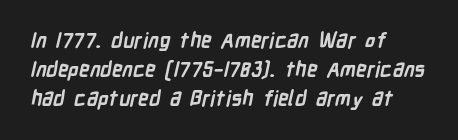
The strokes are fattened all the way to bold. The leading is moderate, giving the passage an even texture. The area under the type is left untouched. Teacher's note: observe the even left margin — that is flush-left alignment. Here the glyphs are tracked normally, forming tight word shapes.
